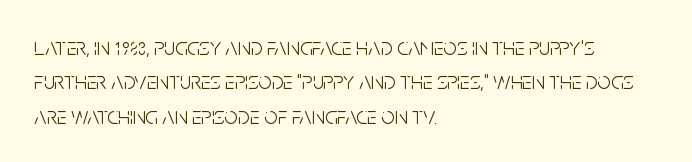
The image shows 24 px text type, upright; set left-aligned, normal line spacing (1.43x), normal letter spacing, not underlined.
